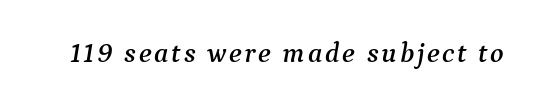
Q: Is the text italic (slanted)? A: Yes, it leans right by about 9 degrees.
Q: Is the typeface a serif or a sans-serif typeface? A: Serif.
Q: Is the text underlined? A: No.
Q: Width (condensed, normal, or wide)? A: Normal.
Q: Stroke contrast? A: Medium.
Q: x-height? A: Medium.
Q: Monospaced? A: No.
